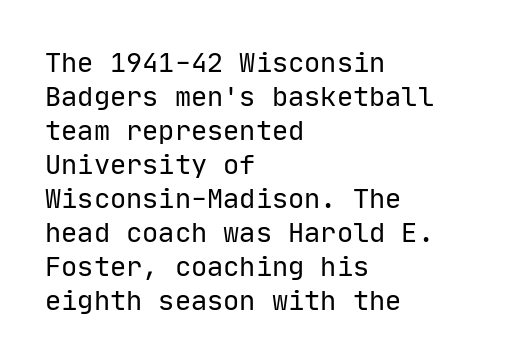
The image shows 27 px text type, upright; set left-aligned, normal line spacing (1.26x), normal letter spacing, not underlined.
